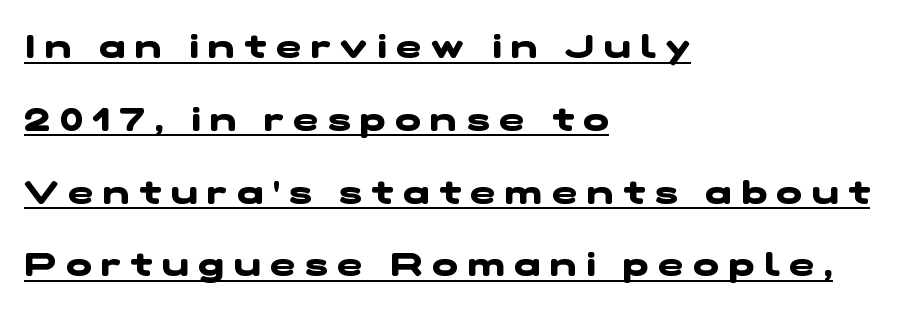
Q: Is the text bold? A: Yes.
Q: Is the typeface a serif or a sans-serif typeface? A: Sans-serif.
Q: Is the text underlined? A: Yes.
Q: How is the paragraph aligned? A: Left-aligned.
Q: Is the spacing between letters normal or unusually wide? A: Unusually wide.
Q: Is the spacing between lines tight, normal or loose? A: Loose.
Q: Width (condensed, normal, or wide)? A: Wide.
Q: Stroke contrast? A: Low.
Q: x-height? A: Medium.
Q: Monospaced? A: No.
